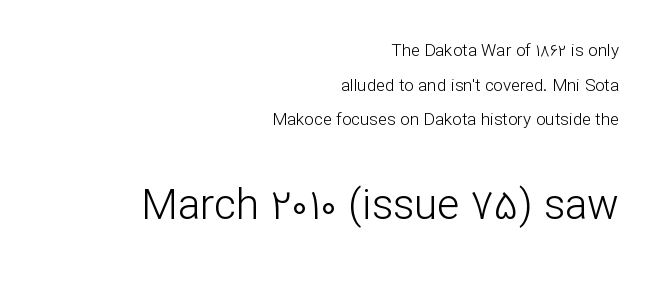
{"serif": "no", "italic": "no", "bold": "no", "weight": "light", "width": "normal", "stroke_contrast": "low", "x_height": "medium", "monospaced": "no", "underline": "no", "align": "right", "line_spacing": "loose", "line_spacing_ratio": 2.03, "letter_spacing": "normal", "letter_spacing_em": 0.0, "larger_block": "second", "size_ratio": 2.47, "glyph_px": 42}
